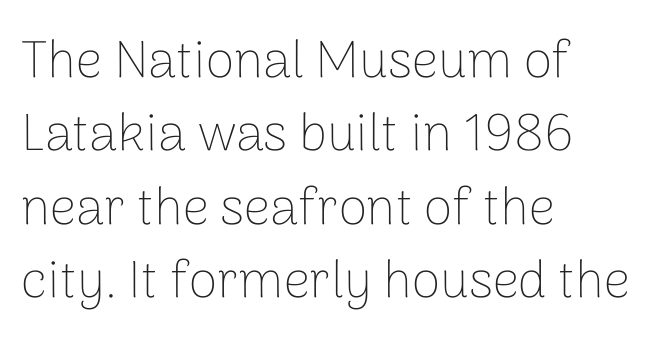
Q: Is the text bold? A: No.
Q: Is the text italic (slanted)? A: No, it is upright.
Q: Is the typeface a serif or a sans-serif typeface? A: Sans-serif.
Q: Is the text underlined? A: No.
Q: How is the paragraph aligned? A: Left-aligned.
Q: Is the spacing between letters normal or unusually wide? A: Normal.
Q: Is the spacing between lines tight, normal or loose? A: Normal.
Q: Width (condensed, normal, or wide)? A: Normal.
Q: Stroke contrast? A: Low.
Q: x-height? A: Medium.
Q: Monospaced? A: No.
